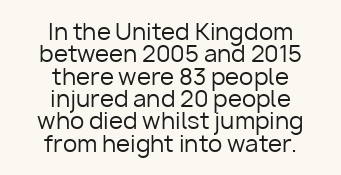
The image shows 23 px text type, upright; set centered, tight line spacing (0.97x), normal letter spacing, not underlined.
